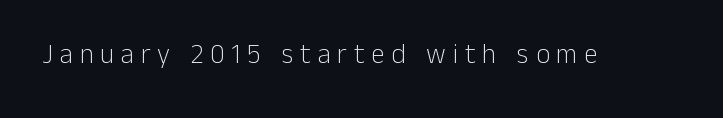
The image shows 27 px text type, upright; set unusually wide letter spacing (+0.25 em), not underlined.
